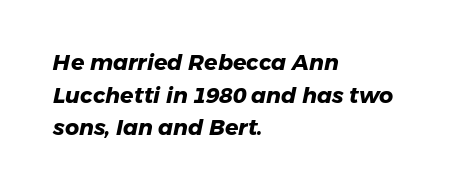
The passage is arranged the way most books set body copy — flush left. Decoration check: the copy has no underline. How would I describe the line gaps? Plain and ordinary. Nothing unusual about the tracking: characters are spaced as the font intends.
